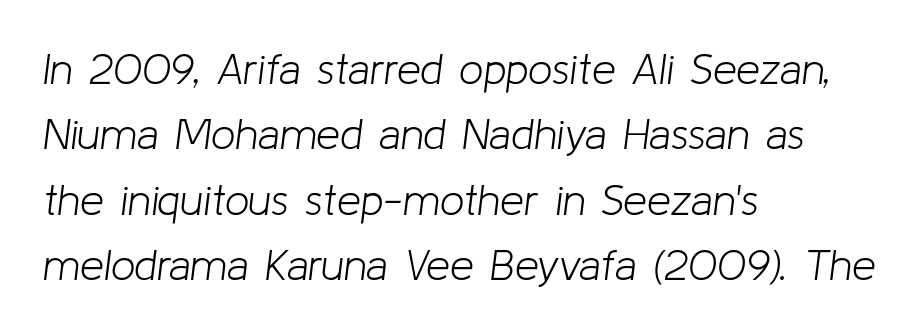
The image shows 43 px light type, italic (leaning right); set left-aligned, normal line spacing (1.52x), normal letter spacing, not underlined; low stroke contrast and a medium x-height.
